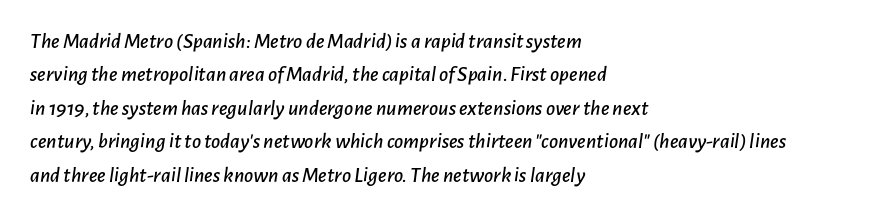
{"italic": "yes", "lean": "right", "slant_degrees": 7, "underline": "no", "align": "left", "line_spacing": "normal", "line_spacing_ratio": 1.52, "letter_spacing": "normal", "letter_spacing_em": 0.0, "glyph_px": 22}
